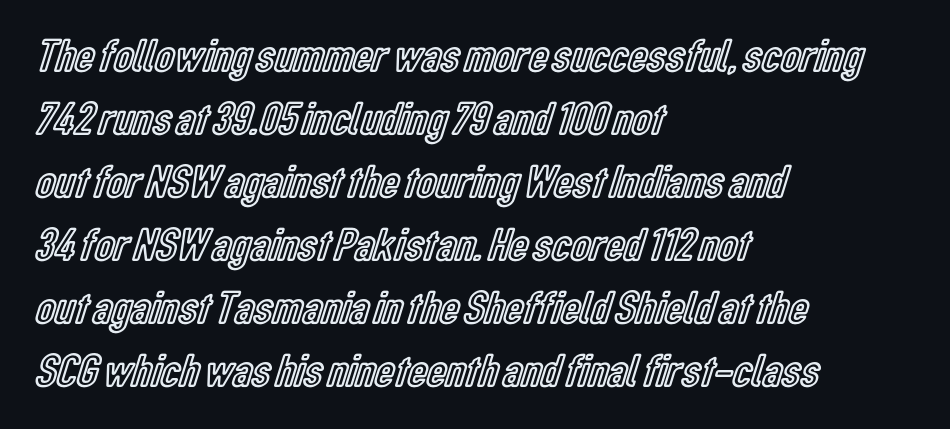
Q: Is the text italic (slanted)? A: Yes.
Q: Is the text underlined? A: No.
Q: How is the paragraph aligned? A: Left-aligned.
Q: Is the spacing between letters normal or unusually wide? A: Normal.
Q: Is the spacing between lines tight, normal or loose? A: Normal.
Q: Width (condensed, normal, or wide)? A: Condensed.
Q: x-height? A: Medium.
Q: Monospaced? A: No.
